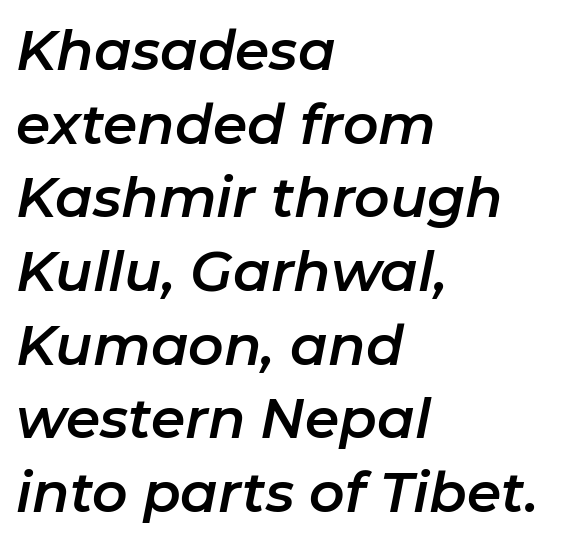
{"italic": "yes", "lean": "right", "slant_degrees": 11, "width": "normal", "stroke_contrast": "low", "x_height": "medium", "monospaced": "no", "underline": "no", "align": "left", "line_spacing": "normal", "line_spacing_ratio": 1.34, "letter_spacing": "normal", "letter_spacing_em": 0.0, "glyph_px": 55}
